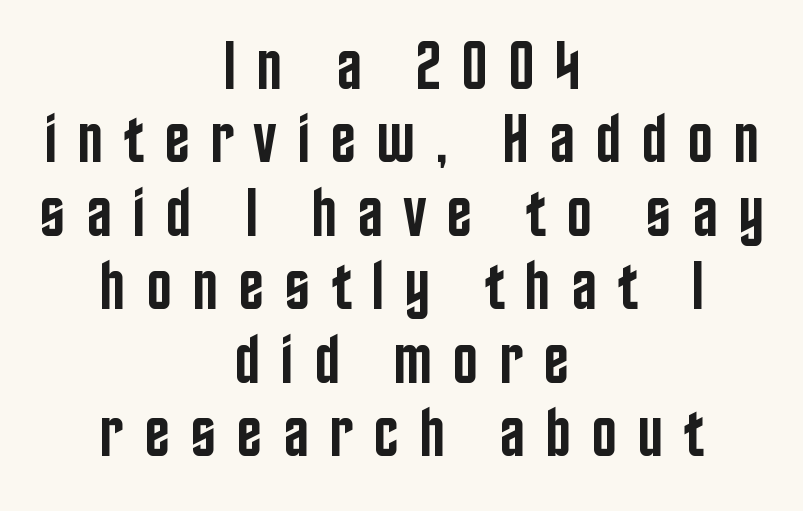
Posture: vertical. The zone under the glyphs is completely vacant. Interline gaps are noticeably narrow in this sample. The tracking jumps out immediately: characters are airy and widely separated. Observe the absence of serifs on each vertical stroke in this sample.
